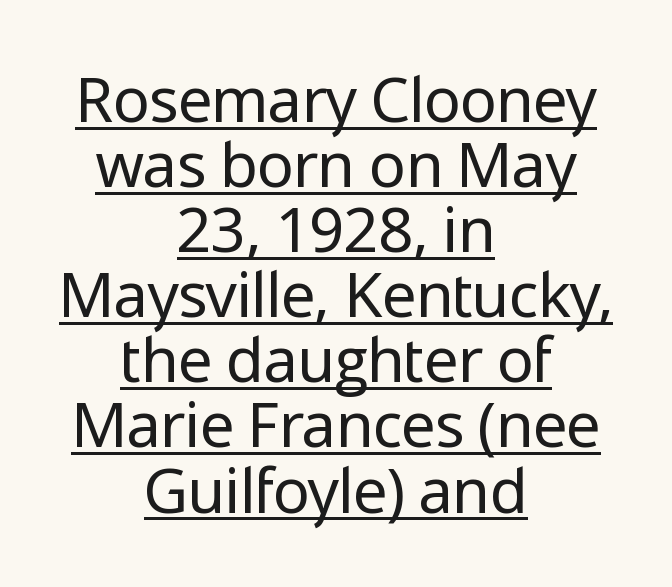
The image shows 62 px regular-weight sans-serif type, upright; set centered, tight line spacing (1.05x), normal letter spacing, underlined; low stroke contrast and a medium x-height.
